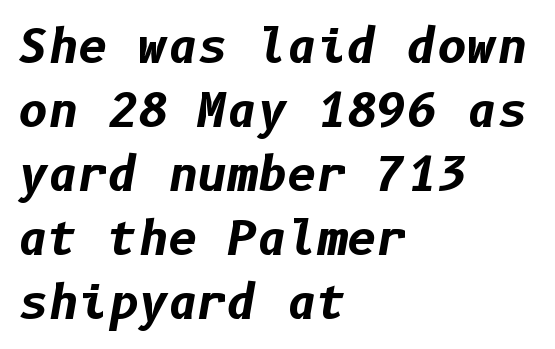
The image shows 46 px bold type, italic (leaning right); set left-aligned, normal line spacing (1.39x), normal letter spacing, not underlined; low stroke contrast and a medium x-height.
